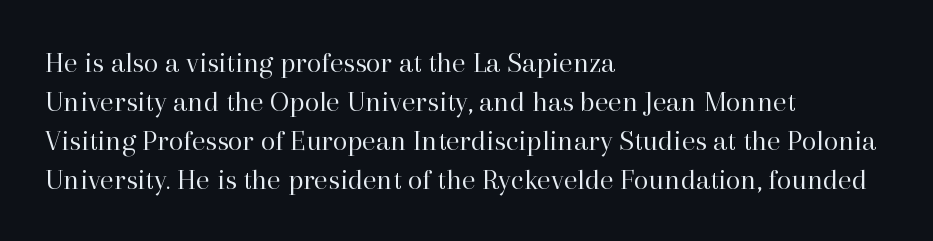
{"serif": "yes", "italic": "no", "bold": "no", "weight": "regular", "width": "normal", "stroke_contrast": "high", "x_height": "medium", "monospaced": "no", "underline": "no", "align": "left", "line_spacing": "normal", "line_spacing_ratio": 1.3, "letter_spacing": "normal", "letter_spacing_em": 0.0, "glyph_px": 30}
